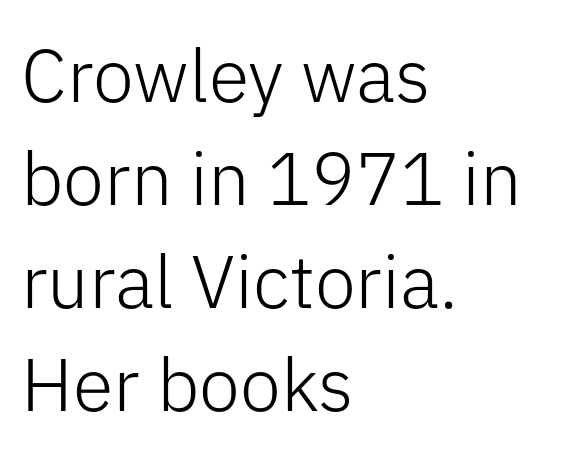
Character widths vary here, with narrow letters taking less room than wide ones. Nope, not italic — everything's standing straight. Examine the stroke ends and you'll find no serifs. The passage shown is not underscored anywhere. These lines are set flush left with a ragged right edge.
